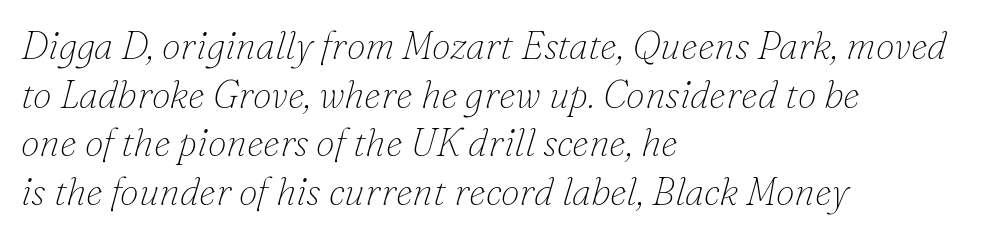
Q: Is the text bold? A: No.
Q: Is the text italic (slanted)? A: Yes, it leans right by about 16 degrees.
Q: Is the typeface a serif or a sans-serif typeface? A: Serif.
Q: Is the text underlined? A: No.
Q: How is the paragraph aligned? A: Left-aligned.
Q: Is the spacing between letters normal or unusually wide? A: Normal.
Q: Is the spacing between lines tight, normal or loose? A: Normal.
Q: Width (condensed, normal, or wide)? A: Normal.
Q: Stroke contrast? A: Low.
Q: x-height? A: Small.
Q: Monospaced? A: No.
